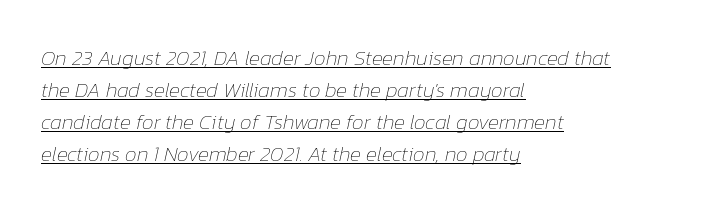
{"italic": "yes", "lean": "right", "slant_degrees": 12, "bold": "no", "underline": "yes", "align": "left", "line_spacing": "normal", "line_spacing_ratio": 1.52, "letter_spacing": "normal", "letter_spacing_em": 0.0, "glyph_px": 21}
